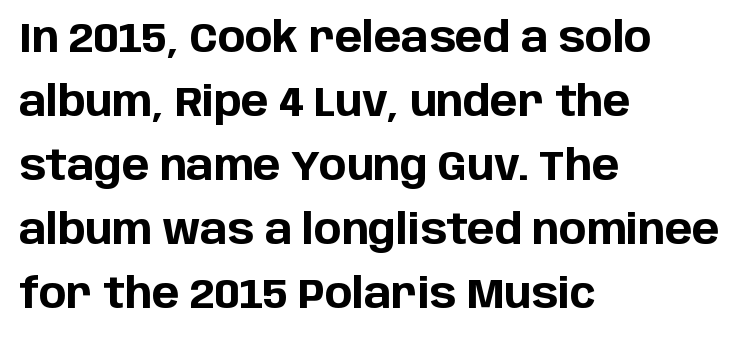
Q: Is the text bold? A: Yes.
Q: Is the text italic (slanted)? A: No, it is upright.
Q: Is the typeface a serif or a sans-serif typeface? A: Sans-serif.
Q: Is the text underlined? A: No.
Q: How is the paragraph aligned? A: Left-aligned.
Q: Is the spacing between letters normal or unusually wide? A: Normal.
Q: Is the spacing between lines tight, normal or loose? A: Normal.
Q: Width (condensed, normal, or wide)? A: Normal.
Q: Stroke contrast? A: Low.
Q: x-height? A: Large.
Q: Monospaced? A: No.
